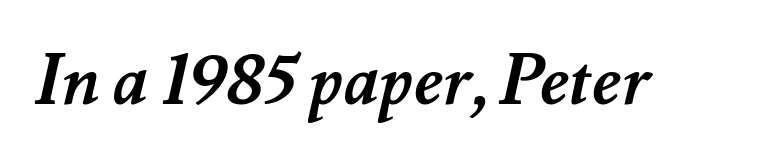
Q: Is the text bold? A: Yes.
Q: Is the text underlined? A: No.
Q: Is the spacing between letters normal or unusually wide? A: Normal.
Q: Width (condensed, normal, or wide)? A: Normal.
Q: Stroke contrast? A: Medium.
Q: x-height? A: Small.
Q: Monospaced? A: No.
